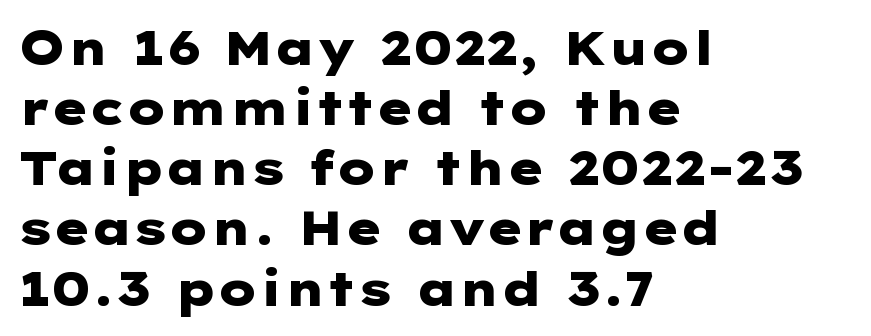
The image shows 47 px heavy, wide sans-serif type, upright; set left-aligned, normal line spacing (1.28x), normal letter spacing, not underlined; low stroke contrast and a medium x-height.
